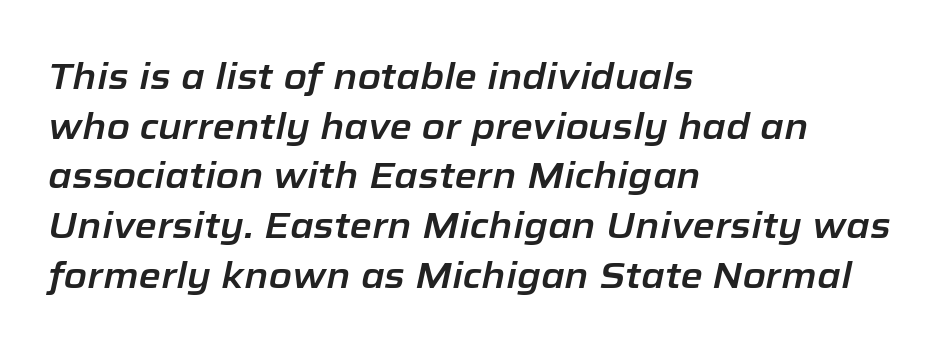
The image shows 36 px text type, italic (leaning right); set left-aligned, normal line spacing (1.38x), normal letter spacing, not underlined; low stroke contrast and a medium x-height.
